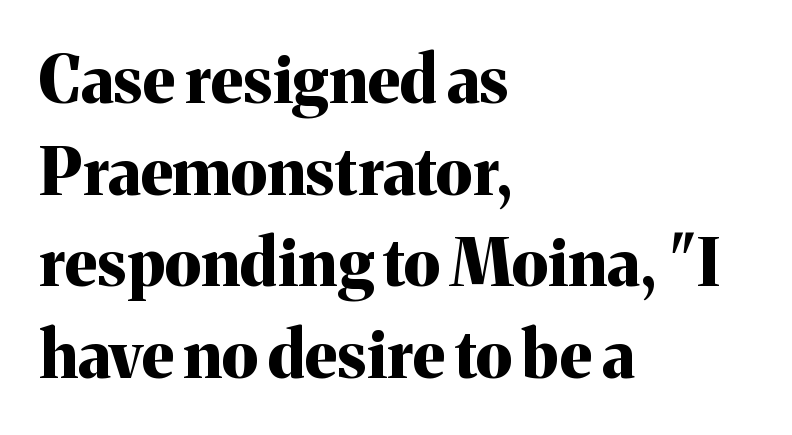
Q: Is the text bold? A: Yes.
Q: Is the text italic (slanted)? A: No, it is upright.
Q: Is the typeface a serif or a sans-serif typeface? A: Serif.
Q: Is the text underlined? A: No.
Q: How is the paragraph aligned? A: Left-aligned.
Q: Is the spacing between letters normal or unusually wide? A: Normal.
Q: Is the spacing between lines tight, normal or loose? A: Normal.
Q: Width (condensed, normal, or wide)? A: Normal.
Q: Stroke contrast? A: Medium.
Q: x-height? A: Medium.
Q: Monospaced? A: No.
